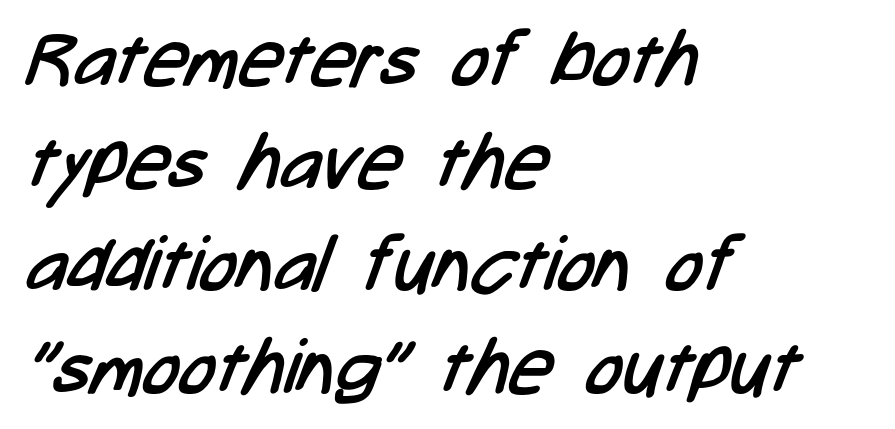
The image shows 76 px regular-weight, condensed sans-serif type; set left-aligned, normal line spacing (1.35x), normal letter spacing, not underlined; low stroke contrast and a medium x-height.
